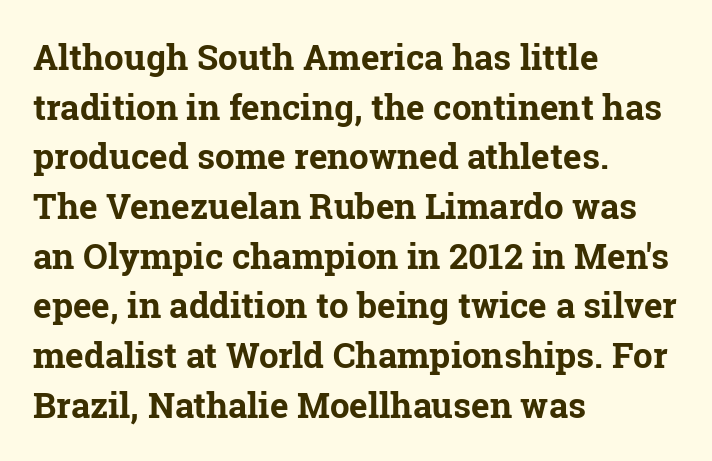
Q: Is the text bold? A: Yes.
Q: Is the text italic (slanted)? A: No, it is upright.
Q: Is the typeface a serif or a sans-serif typeface? A: Serif.
Q: Is the text underlined? A: No.
Q: How is the paragraph aligned? A: Left-aligned.
Q: Is the spacing between letters normal or unusually wide? A: Normal.
Q: Is the spacing between lines tight, normal or loose? A: Normal.
Q: Width (condensed, normal, or wide)? A: Normal.
Q: Stroke contrast? A: Low.
Q: x-height? A: Medium.
Q: Monospaced? A: No.
